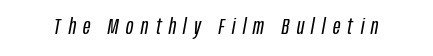
The image shows 22 px text type, italic (leaning right); set unusually wide letter spacing (+0.34 em), not underlined.
